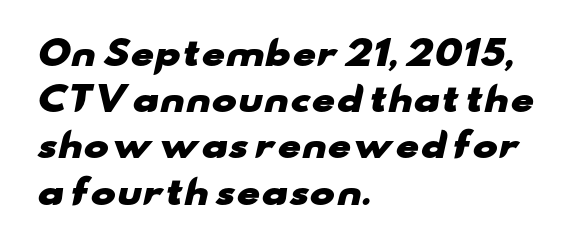
{"serif": "no", "bold": "yes", "weight": "heavy", "width": "wide", "stroke_contrast": "low", "x_height": "small", "monospaced": "no", "underline": "no", "align": "left", "line_spacing": "normal", "line_spacing_ratio": 1.36, "letter_spacing": "normal", "letter_spacing_em": 0.0, "glyph_px": 34}
